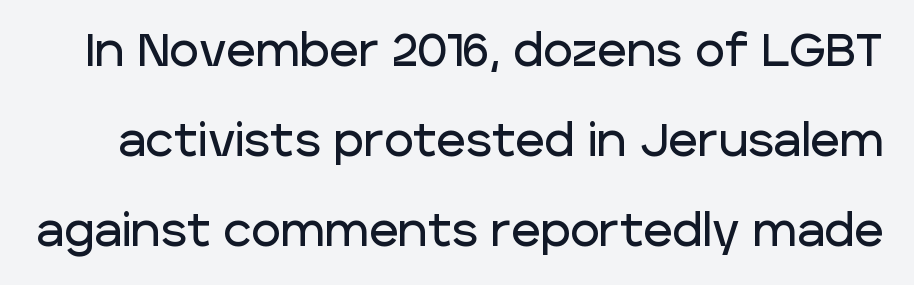
{"serif": "no", "italic": "no", "width": "normal", "stroke_contrast": "low", "x_height": "large", "monospaced": "no", "underline": "no", "line_spacing": "loose", "line_spacing_ratio": 2.0, "letter_spacing": "normal", "letter_spacing_em": 0.0, "glyph_px": 45}
